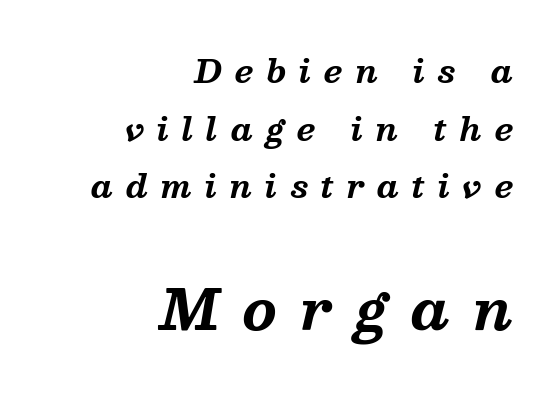
Q: Is the text bold? A: Yes.
Q: Is the text italic (slanted)? A: Yes, it leans right by about 13 degrees.
Q: Is the typeface a serif or a sans-serif typeface? A: Serif.
Q: Is the text underlined? A: No.
Q: How is the paragraph aligned? A: Right-aligned.
Q: Is the spacing between letters normal or unusually wide? A: Unusually wide.
Q: Which block of text is set in a larger size, the first (top) or the second (bottom)? A: The second (bottom) one.
Q: Width (condensed, normal, or wide)? A: Normal.
Q: Stroke contrast? A: Medium.
Q: x-height? A: Medium.
Q: Monospaced? A: No.
